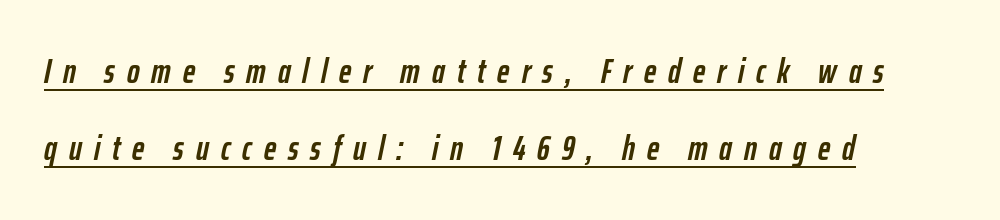
{"italic": "yes", "lean": "right", "slant_degrees": 12, "bold": "yes", "weight": "semibold", "width": "condensed", "stroke_contrast": "low", "x_height": "medium", "monospaced": "no", "underline": "yes", "align": "left", "line_spacing": "loose", "line_spacing_ratio": 2.27, "letter_spacing": "wide", "letter_spacing_em": 0.35, "glyph_px": 34}
